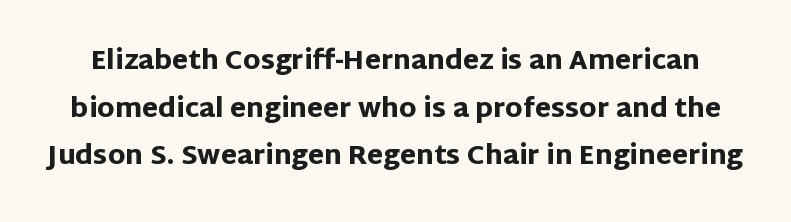
Q: Is the text bold? A: Yes.
Q: Is the text italic (slanted)? A: No, it is upright.
Q: Is the text underlined? A: No.
Q: Is the spacing between letters normal or unusually wide? A: Normal.
